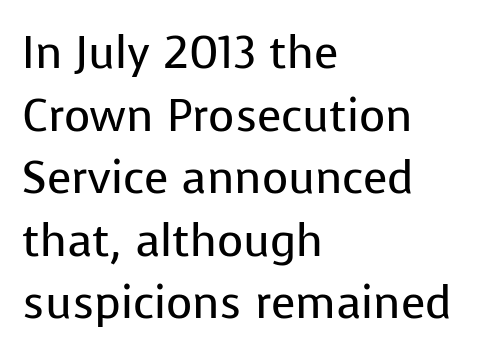
{"serif": "no", "italic": "no", "bold": "no", "weight": "regular", "width": "normal", "stroke_contrast": "low", "x_height": "medium", "monospaced": "no", "underline": "no", "align": "left", "line_spacing": "normal", "line_spacing_ratio": 1.39, "letter_spacing": "normal", "letter_spacing_em": 0.0, "glyph_px": 45}
